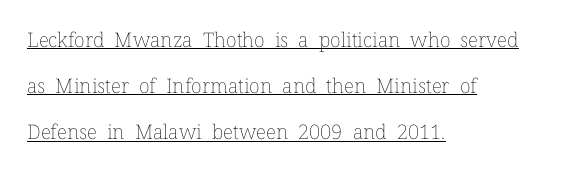
Leading is clearly above the norm, producing a sparse column. Weight class: somewhere from thin through regular. Upright lettering throughout. Reading down the block, your eye returns to a fixed left position each line.
